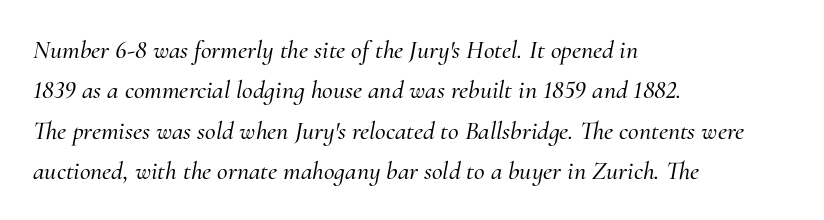
Slanted lettering throughout. Reading down the column, the eye jumps a familiar distance to each next line. Nothing unusual about the tracking: characters are spaced as the font intends. A bare baseline throughout the passage. Left-aligned paragraph, ragged on the right.
